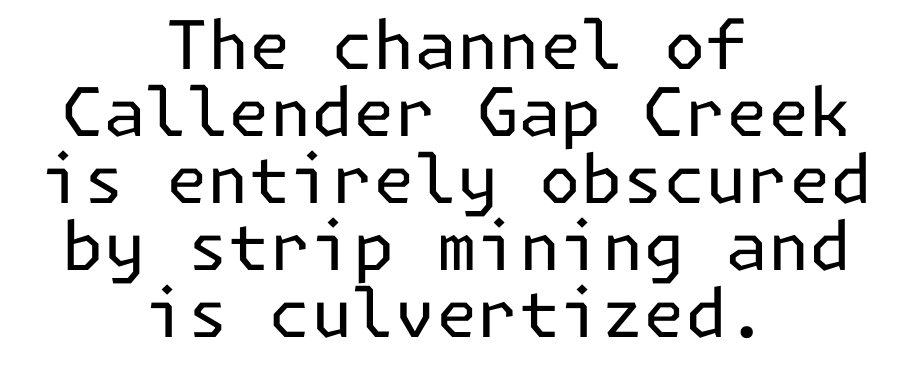
Q: Is the text bold? A: No.
Q: Is the text italic (slanted)? A: No, it is upright.
Q: Is the typeface a serif or a sans-serif typeface? A: Sans-serif.
Q: Is the text underlined? A: No.
Q: How is the paragraph aligned? A: Centered.
Q: Is the spacing between letters normal or unusually wide? A: Normal.
Q: Is the spacing between lines tight, normal or loose? A: Tight.
Q: Width (condensed, normal, or wide)? A: Normal.
Q: Stroke contrast? A: Low.
Q: x-height? A: Medium.
